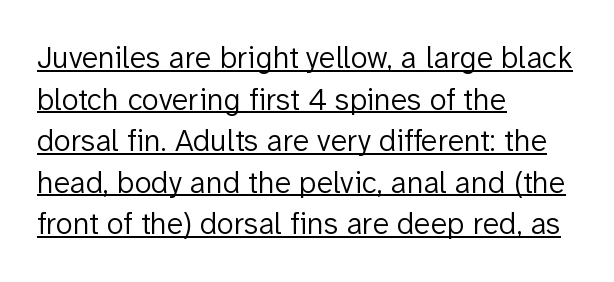
Nothing sits at the stroke ends, so this counts as sans-serif. Reading down the block, your eye returns to a fixed left position each line. Check the space under the baseline: a stroke is drawn there. Posture: upright roman. Think standard paragraph weight, or any step lighter than that. Evenly set lines give the paragraph a standard silhouette.
